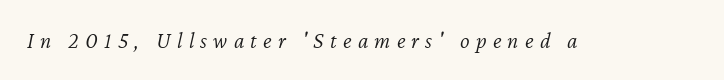
{"italic": "yes", "lean": "right", "slant_degrees": 12, "bold": "no", "underline": "no", "letter_spacing": "wide", "letter_spacing_em": 0.27, "glyph_px": 23}
